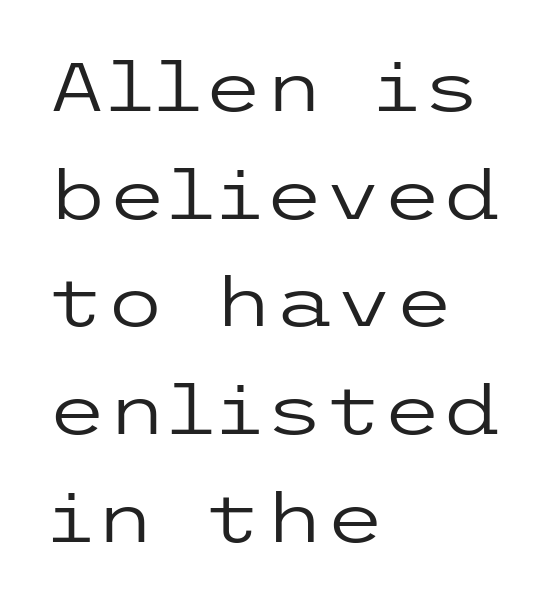
Between one letter and the next there's only the usual sliver of space. Grotesque or geometric, the face here clearly has no serifs. One-word summary of the alignment: left. Letters have the restrained weight of plain body copy at most. The designer left line spacing at the default.
